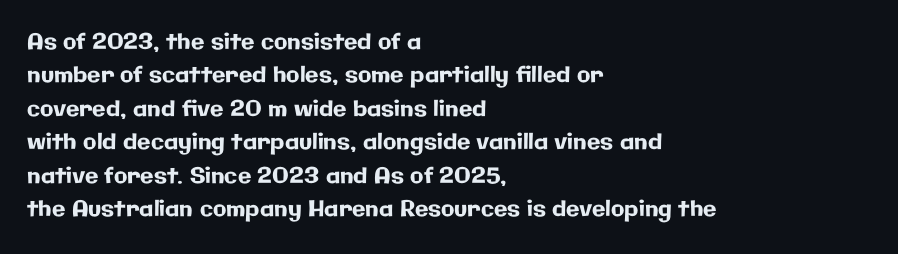
{"italic": "no", "underline": "no", "align": "left", "line_spacing": "normal", "line_spacing_ratio": 1.52, "letter_spacing": "normal", "letter_spacing_em": 0.0, "glyph_px": 22}
